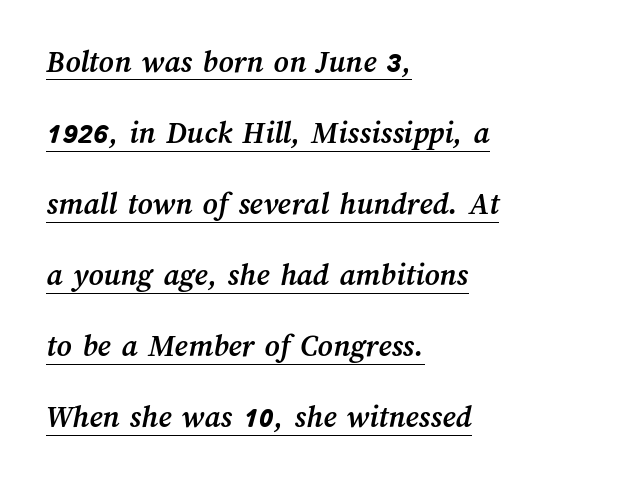
The image shows 32 px semibold type; set left-aligned, loose line spacing (2.22x), normal letter spacing, underlined; medium stroke contrast and a medium x-height.
